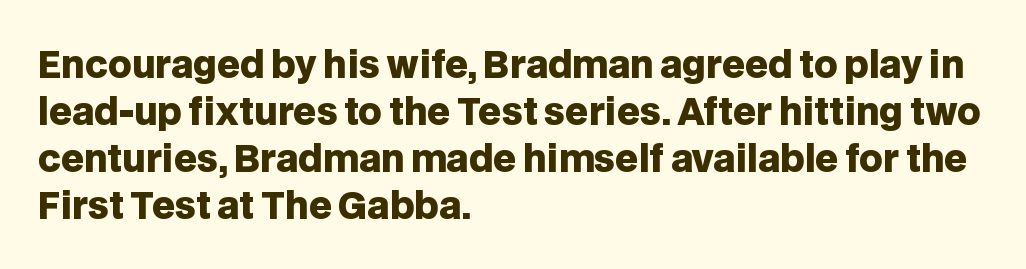
As a designer I'd log this as weight 700, bold. Here the designer chose a conventional face with non-uniform glyph widths. Look at the tracking — it's just the regular setting, nothing added. Ascenders rise straight up at ninety degrees. Where is the straight margin? On the left. Nobody drew a line under any word here.
